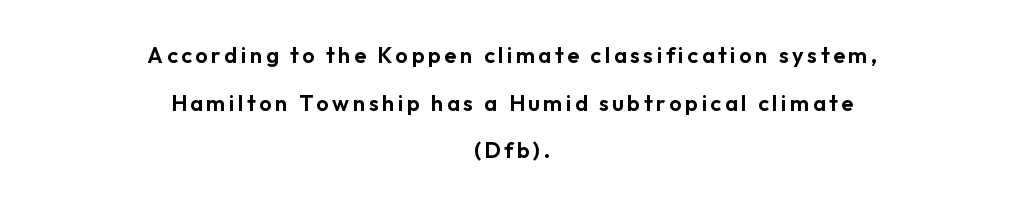
{"italic": "no", "underline": "no", "align": "center", "line_spacing": "loose", "line_spacing_ratio": 2.17, "glyph_px": 22}
